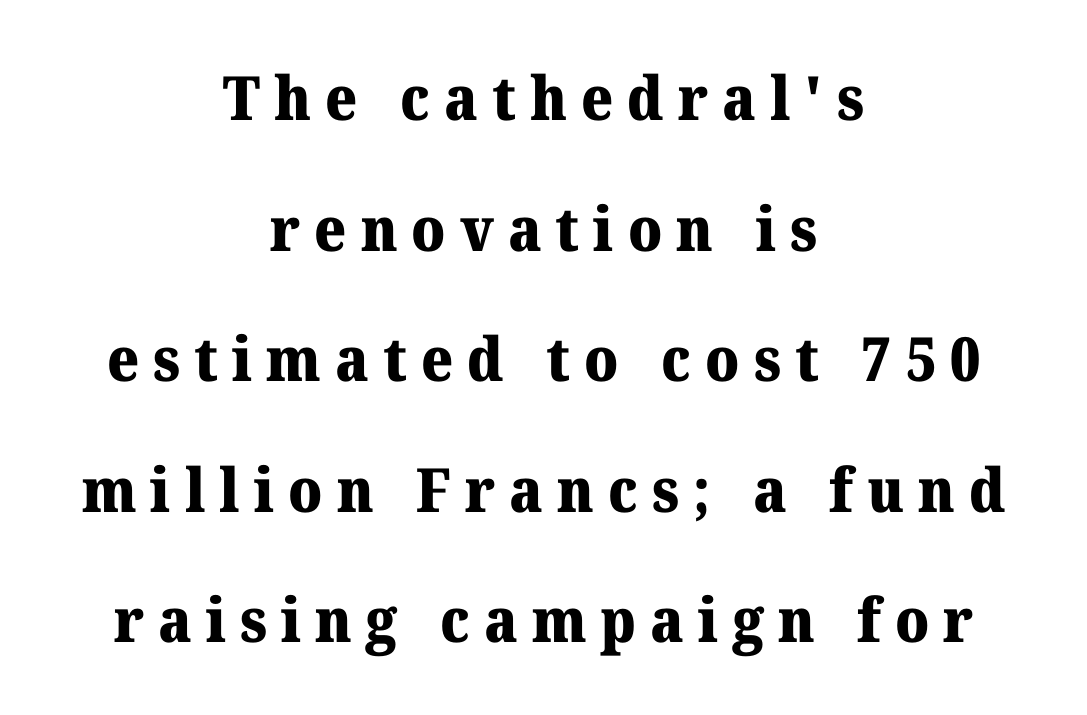
Little horizontal feet cap the strokes, marking this as serif type. Compared with a flush-left layout, this one balances lines on the center instead. Nope, not italic — everything's standing straight. This sample has the flowing, uneven cadence of proportional lettering.
